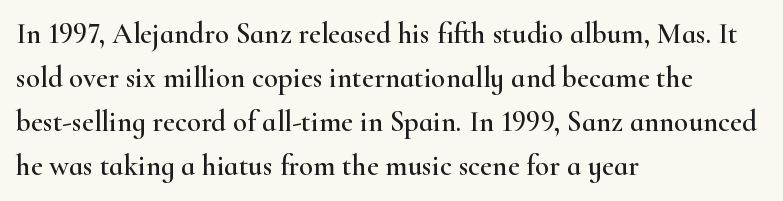
Q: Is the text italic (slanted)? A: No, it is upright.
Q: Is the typeface a serif or a sans-serif typeface? A: Serif.
Q: Is the text underlined? A: No.
Q: How is the paragraph aligned? A: Left-aligned.
Q: Is the spacing between letters normal or unusually wide? A: Normal.
Q: Is the spacing between lines tight, normal or loose? A: Normal.
Q: Width (condensed, normal, or wide)? A: Wide.
Q: Stroke contrast? A: High.
Q: x-height? A: Small.
Q: Monospaced? A: No.
